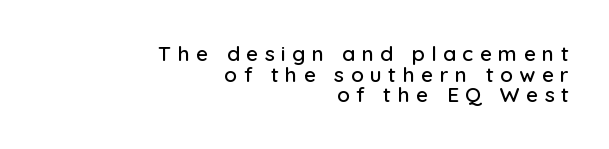
{"italic": "no", "underline": "no", "align": "right", "line_spacing": "tight", "line_spacing_ratio": 0.98, "letter_spacing": "wide", "letter_spacing_em": 0.3, "glyph_px": 21}
